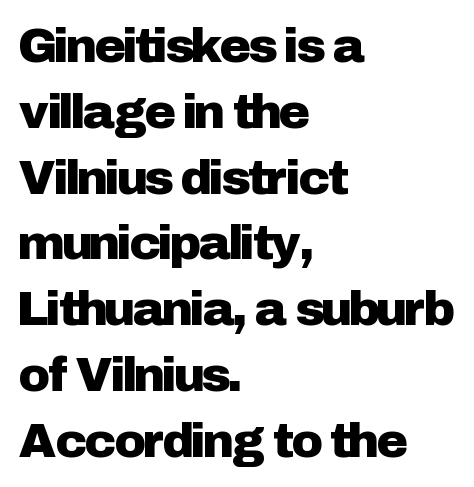
A clean baseline with only descenders dipping below it. Is the letter spacing exaggerated? No — it looks like the ordinary default. Interline gaps are of average width in this sample. Casual observation: everything's shoved over to the left. Note the varied advance widths — an 'i' is clearly narrower than an 'm'. The specimen reads as upright at a glance.
